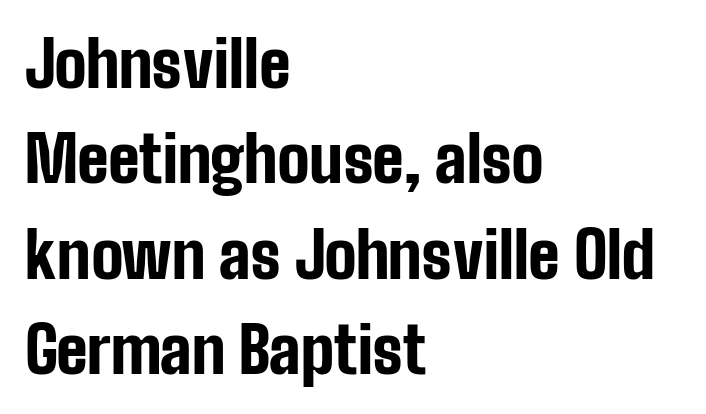
{"serif": "no", "italic": "no", "bold": "yes", "weight": "bold", "width": "condensed", "stroke_contrast": "low", "x_height": "medium", "monospaced": "no", "underline": "no", "align": "left", "line_spacing": "normal", "line_spacing_ratio": 1.49, "letter_spacing": "normal", "letter_spacing_em": 0.0, "glyph_px": 64}
